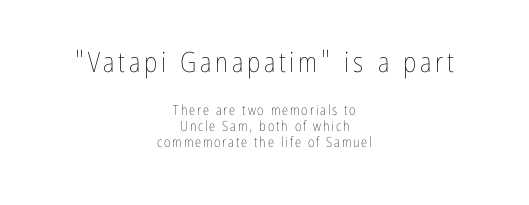
Large over small — that's the arrangement of the two blocks here. The typesetter chose a symmetrical, centered arrangement here. In terms of posture, this sample is upright. The letters advance in unequal steps, a hallmark of proportional type. The vertical gap from one line to the next is small.
